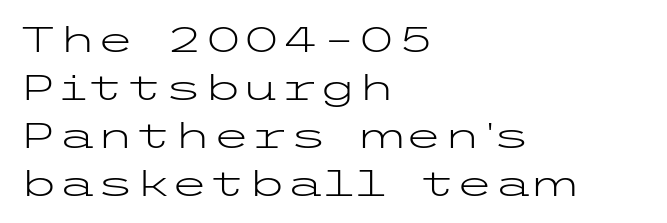
{"serif": "no", "italic": "no", "bold": "no", "weight": "light", "width": "wide", "stroke_contrast": "low", "x_height": "medium", "underline": "no", "align": "left", "line_spacing": "normal", "line_spacing_ratio": 1.37, "letter_spacing": "normal", "letter_spacing_em": 0.0, "glyph_px": 35}
